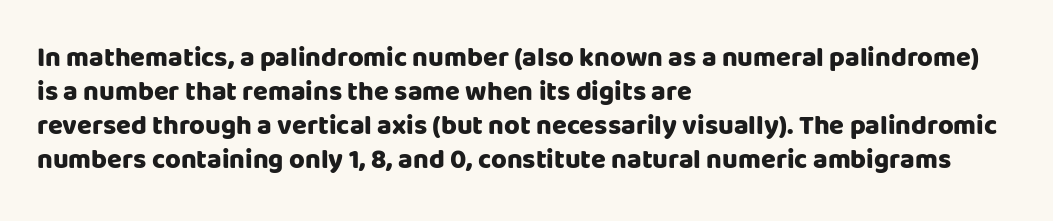
Does the weight exceed regular? Yes, all the way to bold. Short note: letters normally spaced. The space beneath each line is pristine and unruled. The typesetter chose a ragged-right arrangement here. Posture: vertical. The passage shown stacks its lines at a standard gap.
